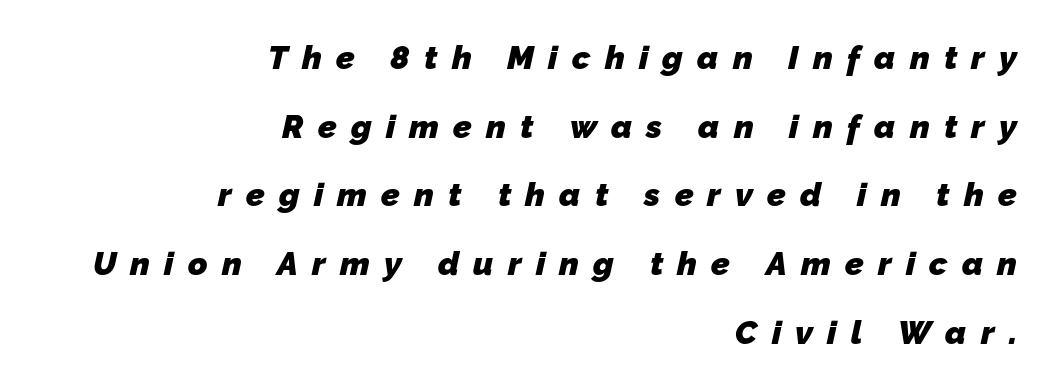
The image shows 33 px heavy sans-serif type; set right-aligned, loose line spacing (2.08x), unusually wide letter spacing (+0.43 em), not underlined; low stroke contrast and a medium x-height.
